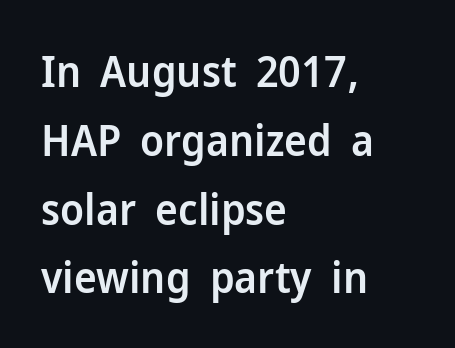
The image shows 43 px semibold sans-serif type, upright; set left-aligned, normal line spacing (1.6x), normal letter spacing, not underlined; low stroke contrast and a medium x-height.
